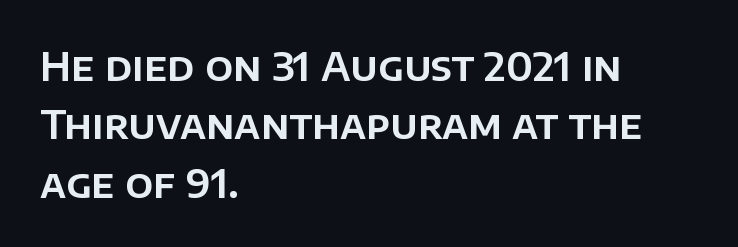
The image shows 39 px sans-serif type, upright; set left-aligned, normal line spacing (1.5x), normal letter spacing, not underlined; low stroke contrast and a large x-height.
